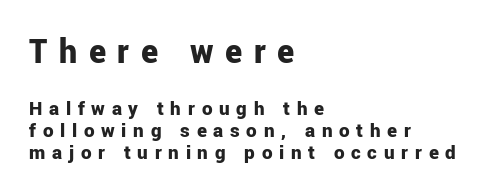
Thick stems and heavy bowls — unmistakably bold. Nope, no serifs anywhere on these letters. Where is the straight margin? On the left. The rendering inserts visible extra space after every character. Style check: upright.
